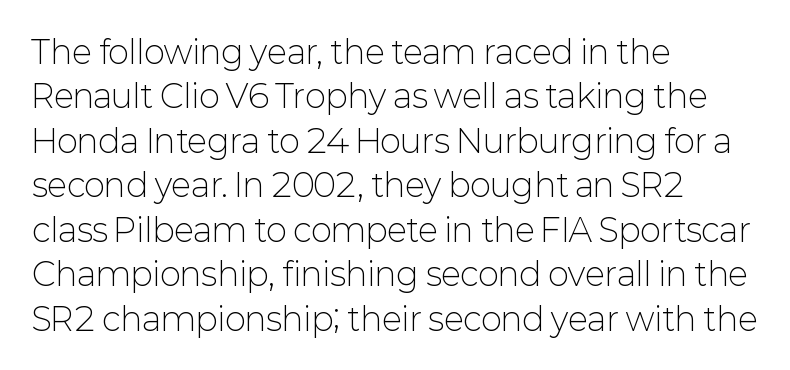
Plain, unruled lines of type. The face used here is proportionally spaced, like ordinary book or web type. Vertical stems look standard width or narrower in stroke. The leading is moderate, giving the passage an even texture.
